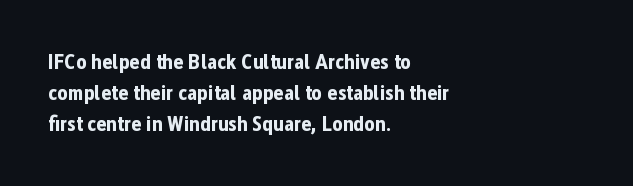
Ordinary non-slanted type is in use. The space between consecutive lines is moderate. The strokes are fattened all the way to bold. No extra tracking has been applied to these lines. Quick note: underline off. The typesetter chose a ragged-right arrangement here.
